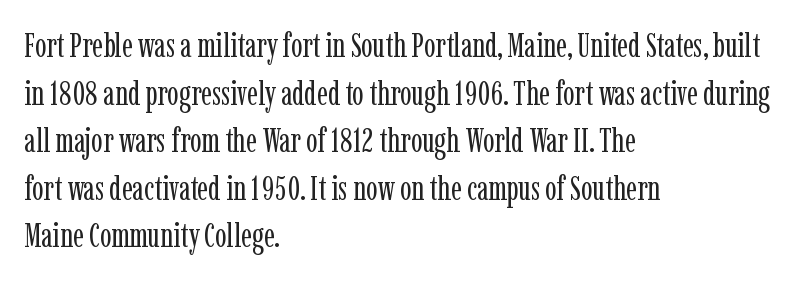
Q: Is the text bold? A: No.
Q: Is the text italic (slanted)? A: No, it is upright.
Q: Is the typeface a serif or a sans-serif typeface? A: Serif.
Q: Is the text underlined? A: No.
Q: How is the paragraph aligned? A: Left-aligned.
Q: Is the spacing between letters normal or unusually wide? A: Normal.
Q: Is the spacing between lines tight, normal or loose? A: Normal.
Q: Width (condensed, normal, or wide)? A: Condensed.
Q: Stroke contrast? A: Low.
Q: x-height? A: Medium.
Q: Monospaced? A: No.
